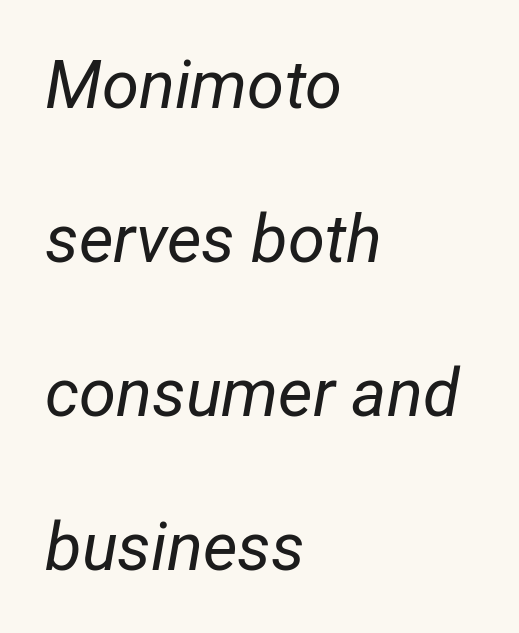
Q: Is the text bold? A: No.
Q: Is the text italic (slanted)? A: Yes, it leans right by about 12 degrees.
Q: Is the text underlined? A: No.
Q: How is the paragraph aligned? A: Left-aligned.
Q: Is the spacing between letters normal or unusually wide? A: Normal.
Q: Is the spacing between lines tight, normal or loose? A: Loose.
Q: Width (condensed, normal, or wide)? A: Condensed.
Q: Stroke contrast? A: Low.
Q: x-height? A: Medium.
Q: Monospaced? A: No.
